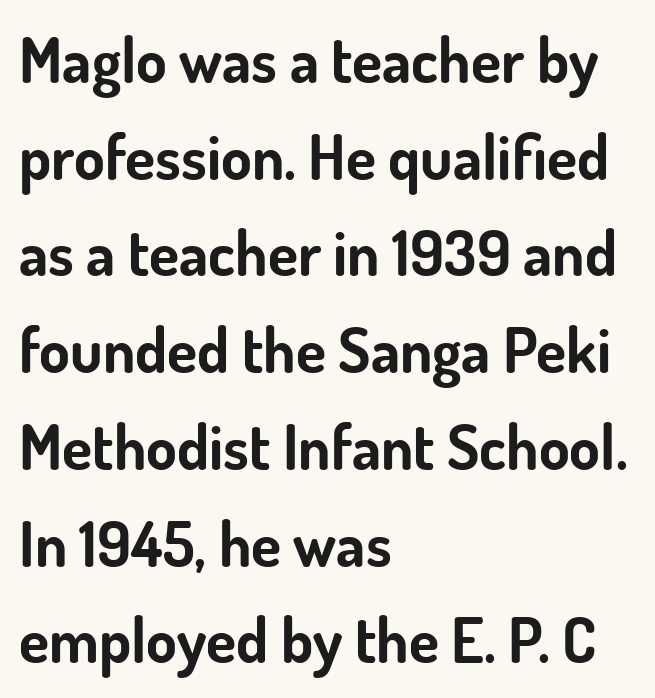
{"serif": "no", "italic": "no", "bold": "yes", "weight": "bold", "width": "normal", "stroke_contrast": "low", "x_height": "small", "monospaced": "no", "underline": "no", "align": "left", "line_spacing": "normal", "line_spacing_ratio": 1.56, "letter_spacing": "normal", "letter_spacing_em": 0.0, "glyph_px": 62}
